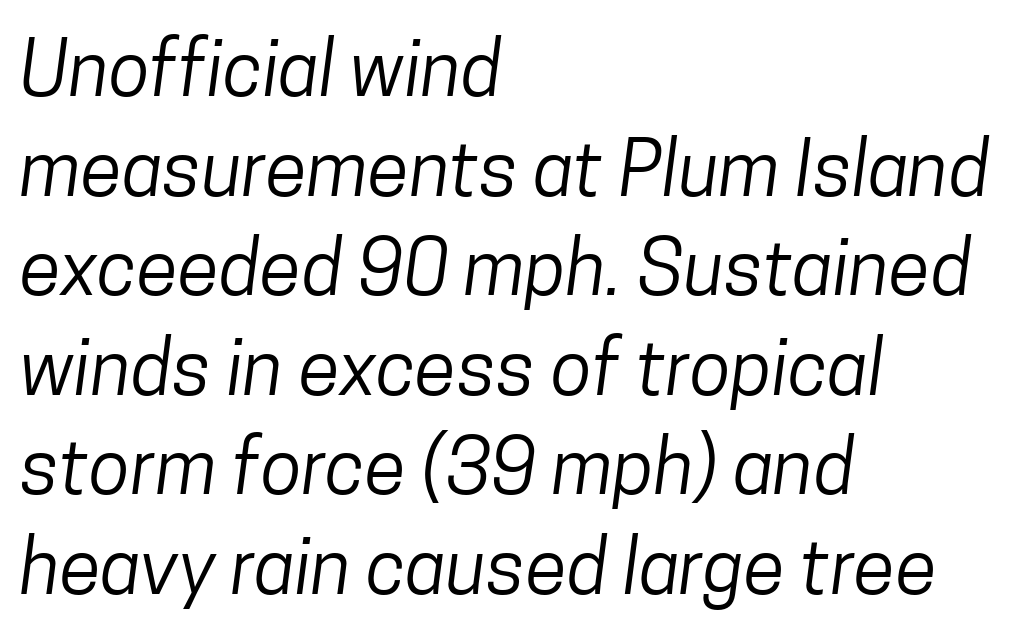
A typesetter would call this zero additional tracking. Check under the words: just untouched page. A quiet, ordinary-to-light weight characterises the typeface. Teacher's note: observe the even left margin — that is flush-left alignment. Is there much room between lines? A standard amount, neither cramped nor airy.
